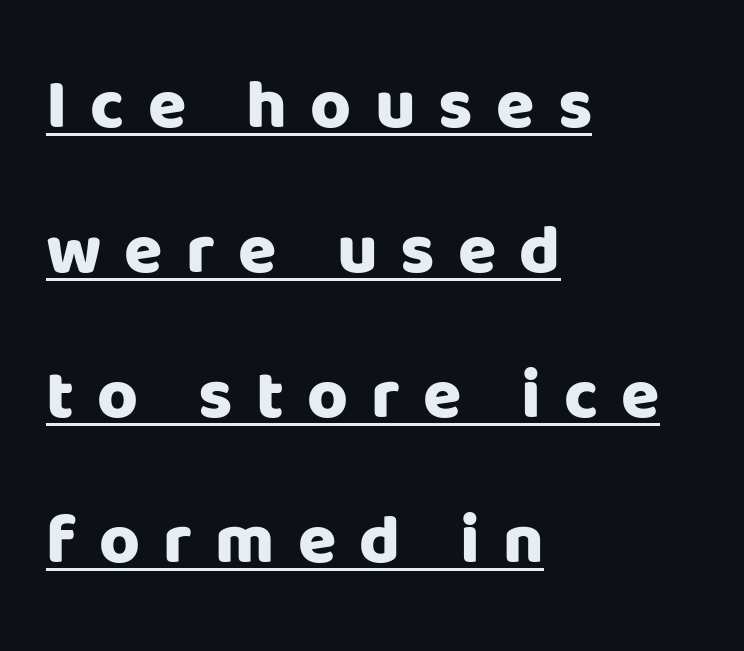
Q: Is the text bold? A: Yes.
Q: Is the text italic (slanted)? A: No, it is upright.
Q: Is the typeface a serif or a sans-serif typeface? A: Sans-serif.
Q: Is the text underlined? A: Yes.
Q: How is the paragraph aligned? A: Left-aligned.
Q: Is the spacing between letters normal or unusually wide? A: Unusually wide.
Q: Is the spacing between lines tight, normal or loose? A: Loose.
Q: Width (condensed, normal, or wide)? A: Normal.
Q: Stroke contrast? A: Low.
Q: x-height? A: Large.
Q: Monospaced? A: No.
